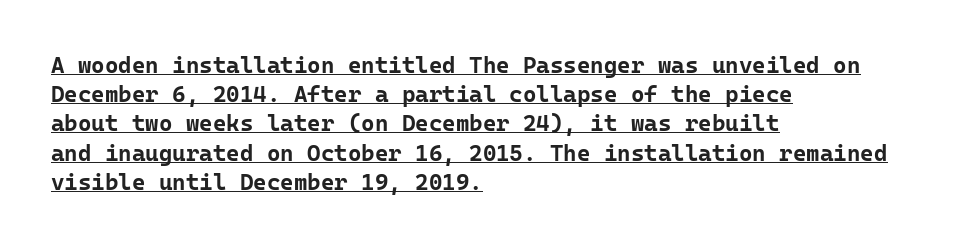
Q: Is the text bold? A: Yes.
Q: Is the text italic (slanted)? A: No, it is upright.
Q: Is the text underlined? A: Yes.
Q: How is the paragraph aligned? A: Left-aligned.
Q: Is the spacing between letters normal or unusually wide? A: Normal.
Q: Is the spacing between lines tight, normal or loose? A: Normal.
